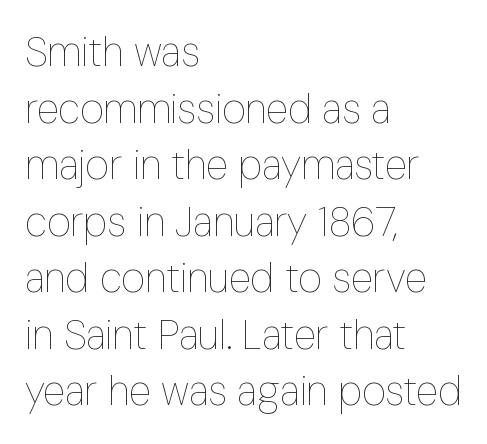
The image shows 41 px thin, condensed type, upright; set left-aligned, normal line spacing (1.38x), normal letter spacing, not underlined; low stroke contrast and a medium x-height.
